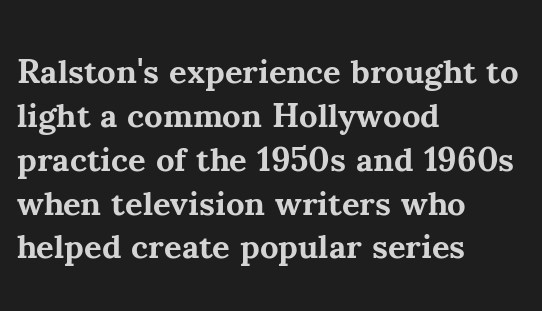
{"serif": "yes", "italic": "no", "bold": "yes", "weight": "bold", "width": "normal", "stroke_contrast": "medium", "x_height": "small", "monospaced": "no", "underline": "no", "align": "left", "line_spacing": "normal", "line_spacing_ratio": 1.29, "letter_spacing": "normal", "letter_spacing_em": 0.0, "glyph_px": 34}
